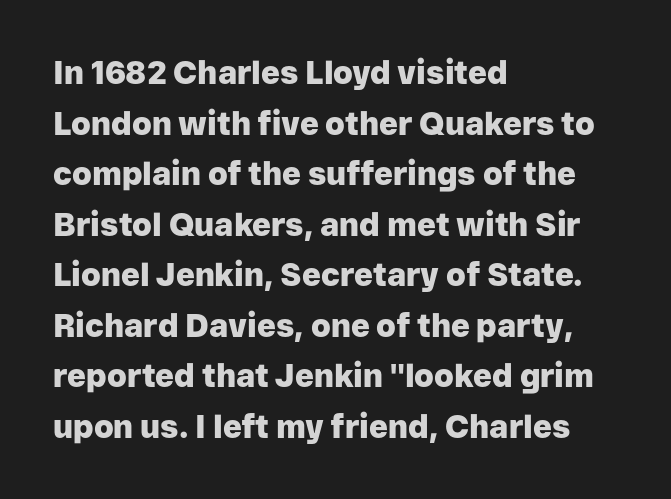
Note the varied advance widths — an 'i' is clearly narrower than an 'm'. Underline: absent. In CSS terms this would be text-align: left. What kind of face is this? One without serifs — a sans. You'd pick this weight for a headline — it's a proper bold. The space between consecutive lines is moderate.
